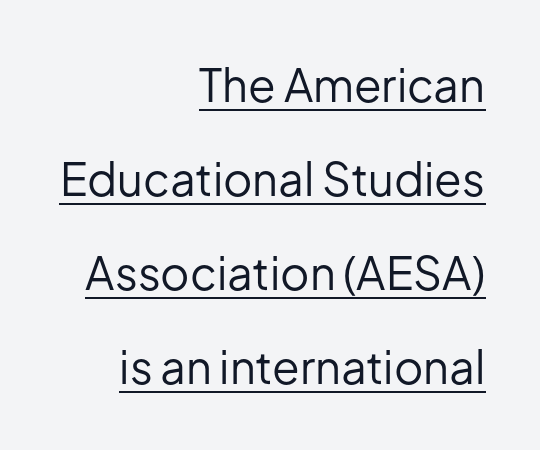
The image shows 45 px regular-weight sans-serif type, upright; set right-aligned, loose line spacing (2.09x), normal letter spacing, underlined; low stroke contrast and a medium x-height.
